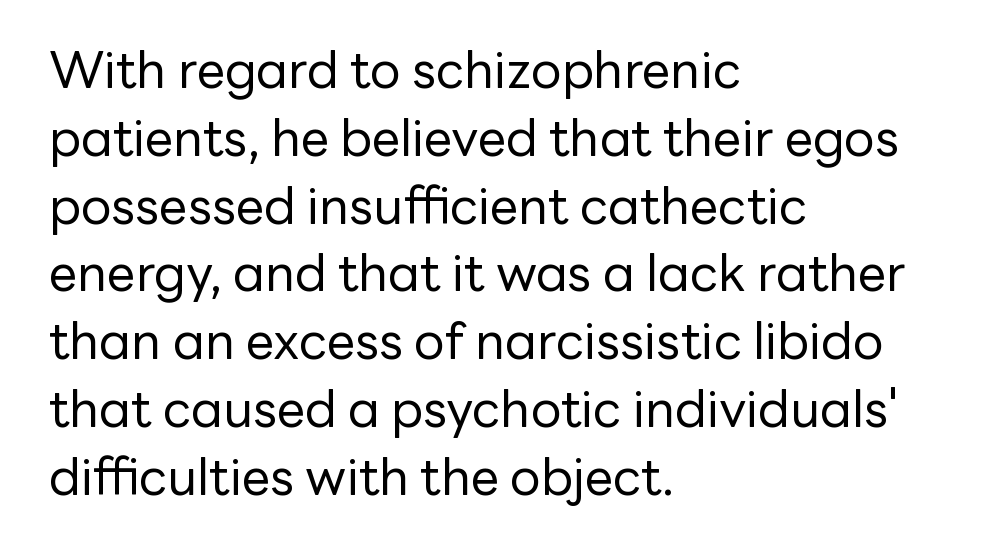
The passage shown stacks its lines at a standard gap. The typeface chosen for these lines omits serifs. The lettering holds an erect, upright posture throughout. Between one letter and the next there's only the usual sliver of space.
